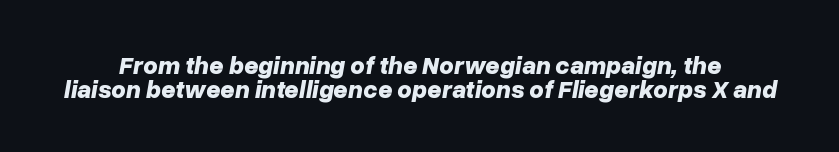
The image shows 25 px bold type, italic (leaning right); set tight line spacing (0.96x), normal letter spacing, not underlined.
